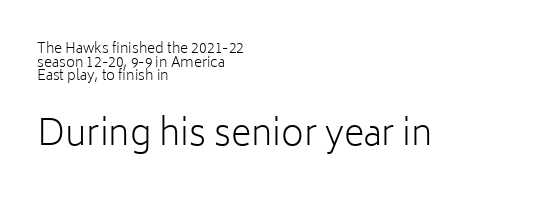
The image shows 35 px light sans-serif type, upright; set left-aligned, tight line spacing (0.97x), normal letter spacing, not underlined; the second (bottom) block is 2.5x larger; low stroke contrast and a medium x-height.
